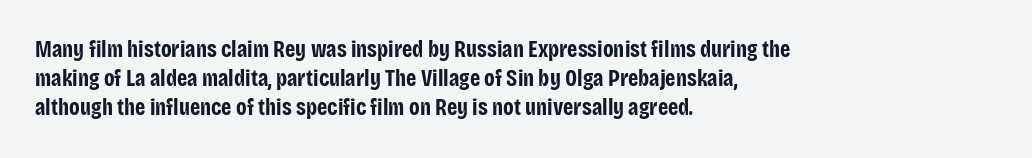
{"italic": "no", "bold": "yes", "underline": "no", "align": "left", "line_spacing": "normal", "line_spacing_ratio": 1.27, "letter_spacing": "normal", "letter_spacing_em": 0.0, "glyph_px": 23}
